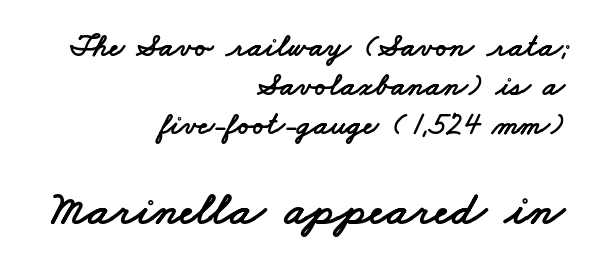
Q: Is the typeface a serif or a sans-serif typeface? A: Sans-serif.
Q: Is the text underlined? A: No.
Q: How is the paragraph aligned? A: Right-aligned.
Q: Is the spacing between letters normal or unusually wide? A: Normal.
Q: Which block of text is set in a larger size, the first (top) or the second (bottom)? A: The second (bottom) one.
Q: Width (condensed, normal, or wide)? A: Wide.
Q: Stroke contrast? A: Low.
Q: x-height? A: Small.
Q: Monospaced? A: No.
